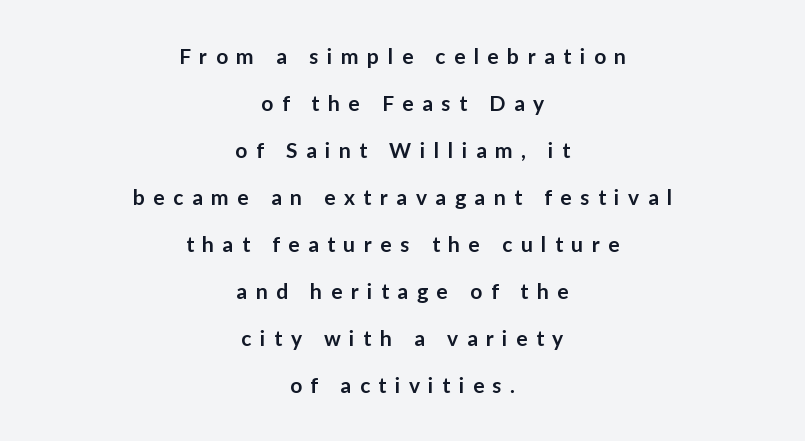
Is there any slant? The stems are plumb. Has an underline been added? It has not. A bit beefed up — I'd call it semibold rather than bold. The paragraph has two soft edges and a firm central axis. One glance says open: line gaps are wider than usual. There is plenty of visible air inserted between adjacent glyphs.
